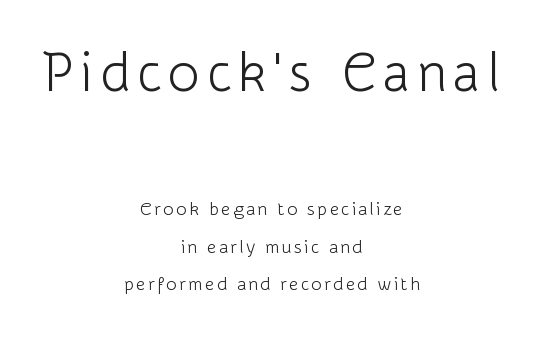
Q: Is the text bold? A: No.
Q: Is the text italic (slanted)? A: No, it is upright.
Q: Is the typeface a serif or a sans-serif typeface? A: Sans-serif.
Q: Is the text underlined? A: No.
Q: How is the paragraph aligned? A: Centered.
Q: Is the spacing between lines tight, normal or loose? A: Loose.
Q: Which block of text is set in a larger size, the first (top) or the second (bottom)? A: The first (top) one.
Q: Width (condensed, normal, or wide)? A: Normal.
Q: Stroke contrast? A: Low.
Q: x-height? A: Medium.
Q: Monospaced? A: No.
